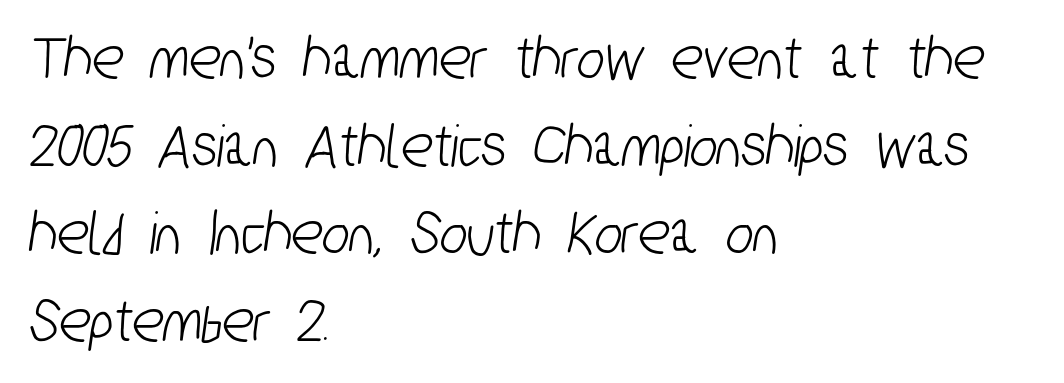
{"serif": "no", "width": "condensed", "stroke_contrast": "low", "x_height": "medium", "monospaced": "no", "underline": "no", "align": "left", "line_spacing": "normal", "line_spacing_ratio": 1.35, "letter_spacing": "normal", "letter_spacing_em": 0.0, "glyph_px": 65}
